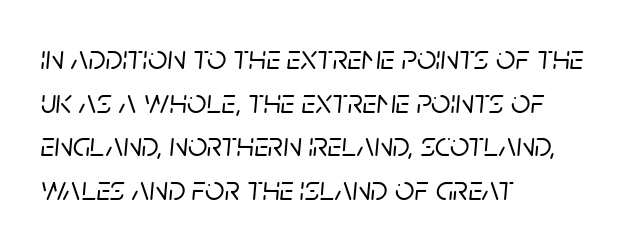
This block has exactly the height ordinary leading produces. Spacing between characters is what you'd get straight out of the box. Character widths vary here, with narrow letters taking less room than wide ones. Looking at the ascenders, they clearly lean.
